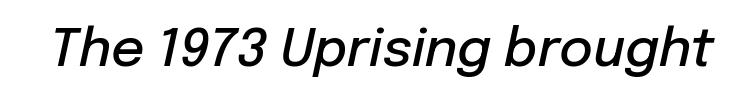
The sample has been set in demibold, a notch under bold. The line texture is even and compact thanks to regular tracking. Character widths vary here, with narrow letters taking less room than wide ones. A bare baseline throughout the passage. Italic: yes, the glyphs are oblique.
